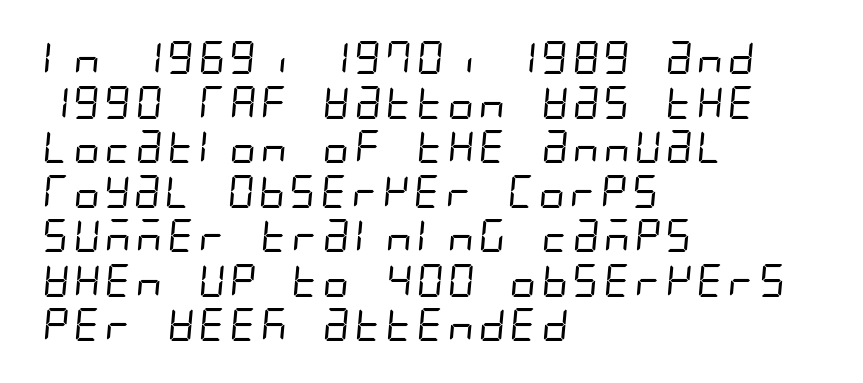
The setting favours the left margin, as ordinary paragraphs usually do. To sum up the face: it is a sans, with no serifs. Has an underline been added? It has not. The characters are drawn with everyday or finer stroke widths. The space between consecutive lines is moderate. Compared with typical body copy, the letter spacing here is the same.
